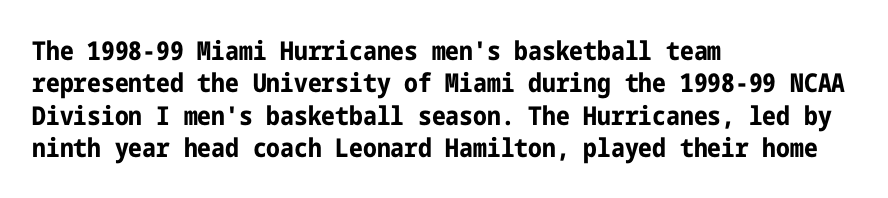
Interline gaps are of average width in this sample. Words float on clear page, feet unadorned. Weight check: bold — yes, fully. These lines were composed using upright roman letters.
